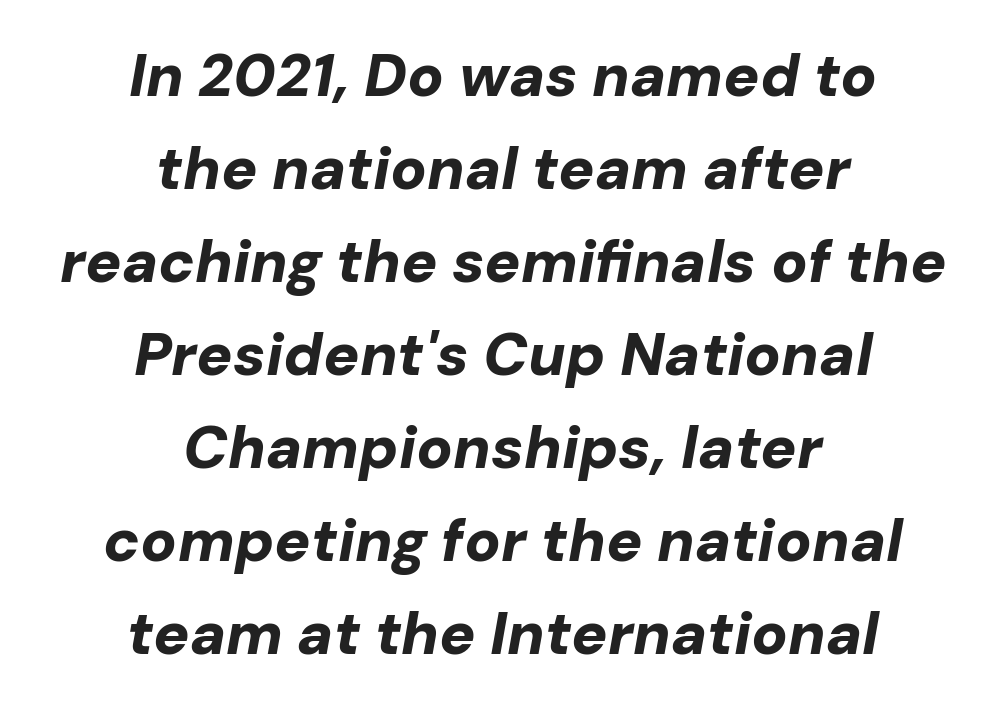
{"italic": "yes", "lean": "right", "slant_degrees": 10, "bold": "yes", "weight": "bold", "width": "normal", "stroke_contrast": "low", "x_height": "medium", "monospaced": "no", "underline": "no", "align": "center", "line_spacing": "normal", "line_spacing_ratio": 1.55, "letter_spacing": "normal", "letter_spacing_em": 0.0, "glyph_px": 60}
